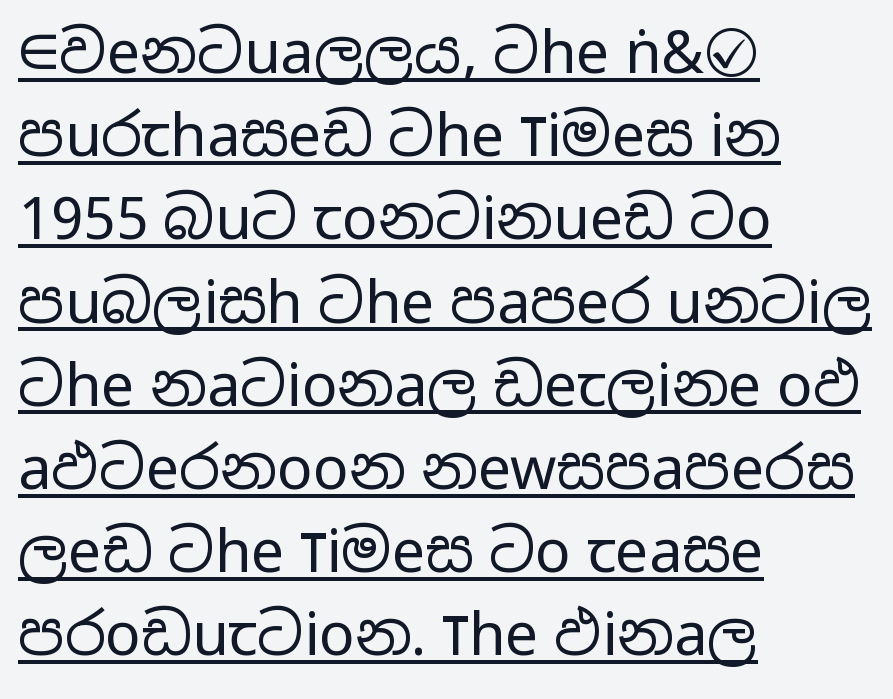
{"serif": "no", "italic": "no", "bold": "no", "weight": "regular", "width": "wide", "stroke_contrast": "low", "x_height": "medium", "monospaced": "no", "underline": "yes", "align": "left", "line_spacing": "normal", "line_spacing_ratio": 1.41, "letter_spacing": "normal", "letter_spacing_em": 0.0, "glyph_px": 59}
